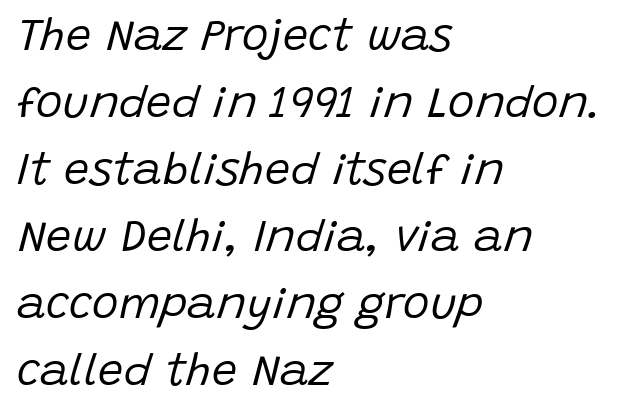
The horizontal fit of the characters is conventional and even. The weight tops out at a normal text grade. The paragraph has a hard left edge and a soft right edge. There's an unmistakable incline to the writing here. The letters advance in unequal steps, a hallmark of proportional type.
